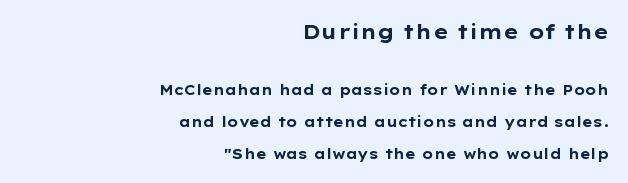
Summary of weight: heavy, a full bold. Does the bottom block carry the larger type? No, the top block does. A typesetter would call this zero additional tracking. Vertical strokes here are truly vertical. The rendering anchors every line to the right-hand side.
